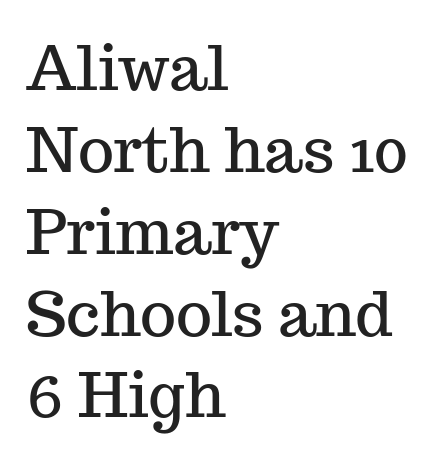
Nope, not italic — everything's standing straight. Has an underline been added? It has not. The rows are spaced the way most documents space them. Line starts are locked; line ends wander.
